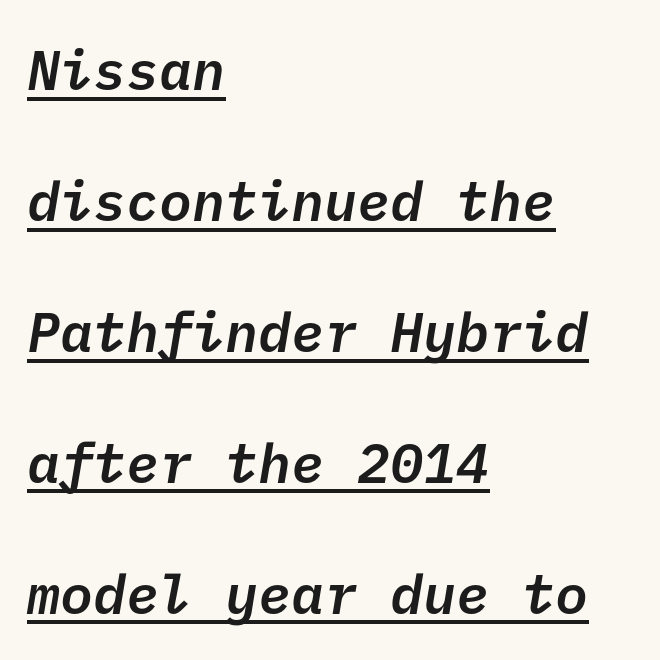
The image shows 55 px semibold sans-serif type; set left-aligned, loose line spacing (2.38x), normal letter spacing, underlined; low stroke contrast and a medium x-height.
